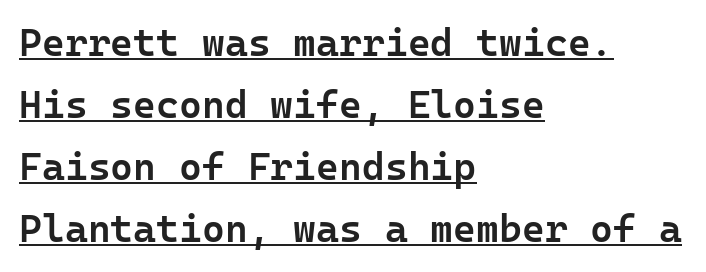
Ascenders rise straight up at ninety degrees. Glance below the letters and you will spot a drawn line. Heft: intermediate — a semibold. Short note: letters normally spaced. How would I describe the line gaps? Plain and ordinary. Font category for this specimen: sans-serif.
